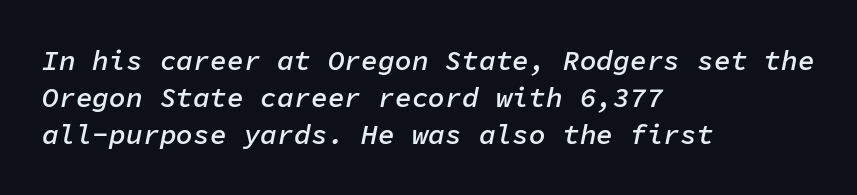
{"italic": "yes", "lean": "right", "slant_degrees": 11, "bold": "semi", "weight": "semibold", "width": "normal", "stroke_contrast": "low", "x_height": "medium", "monospaced": "yes", "underline": "no", "align": "left", "line_spacing": "normal", "line_spacing_ratio": 1.33, "letter_spacing": "normal", "letter_spacing_em": 0.0, "glyph_px": 28}
